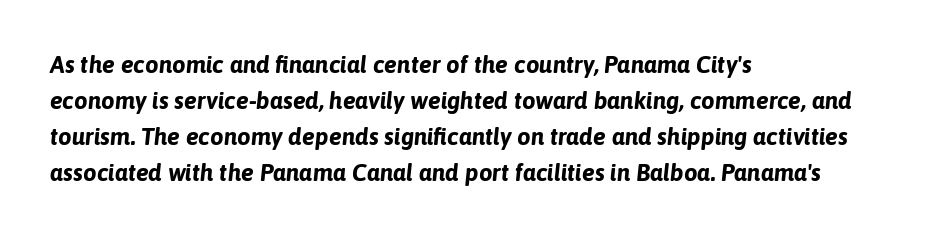
The image shows 24 px bold type, italic (leaning right); set left-aligned, normal line spacing (1.5x), normal letter spacing, not underlined.
